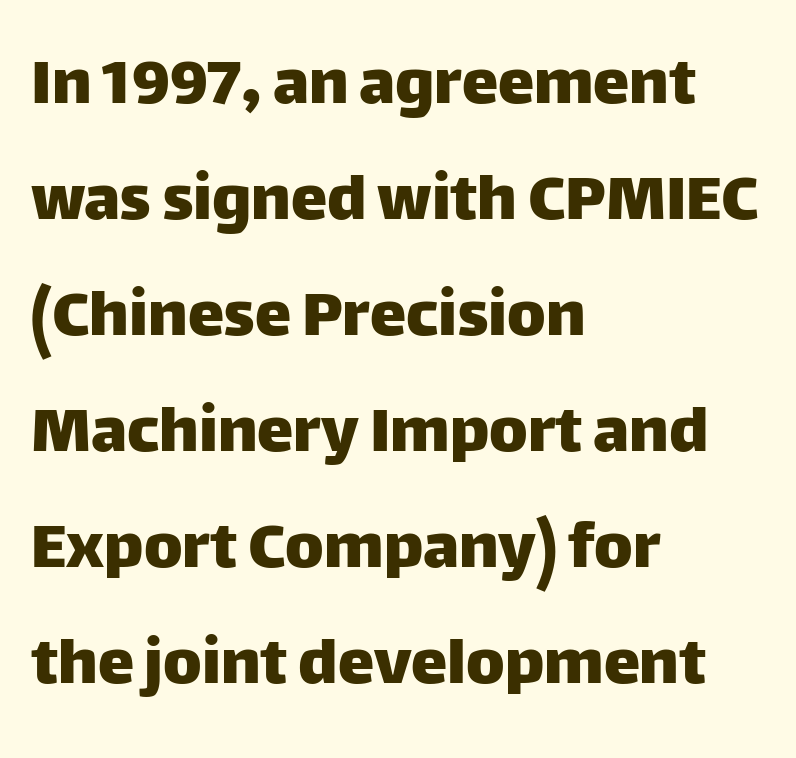
The image shows 73 px sans-serif type, upright; set left-aligned, normal line spacing (1.59x), normal letter spacing, not underlined; low stroke contrast and a large x-height.
